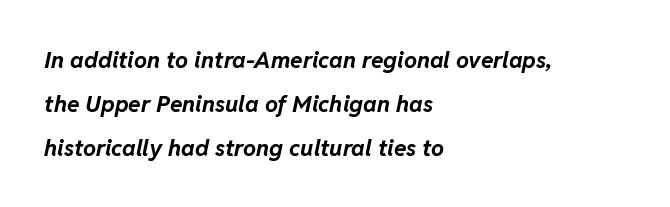
{"italic": "yes", "lean": "right", "slant_degrees": 11, "bold": "yes", "underline": "no", "align": "left", "line_spacing": "loose", "line_spacing_ratio": 1.91, "letter_spacing": "normal", "letter_spacing_em": 0.0, "glyph_px": 23}
